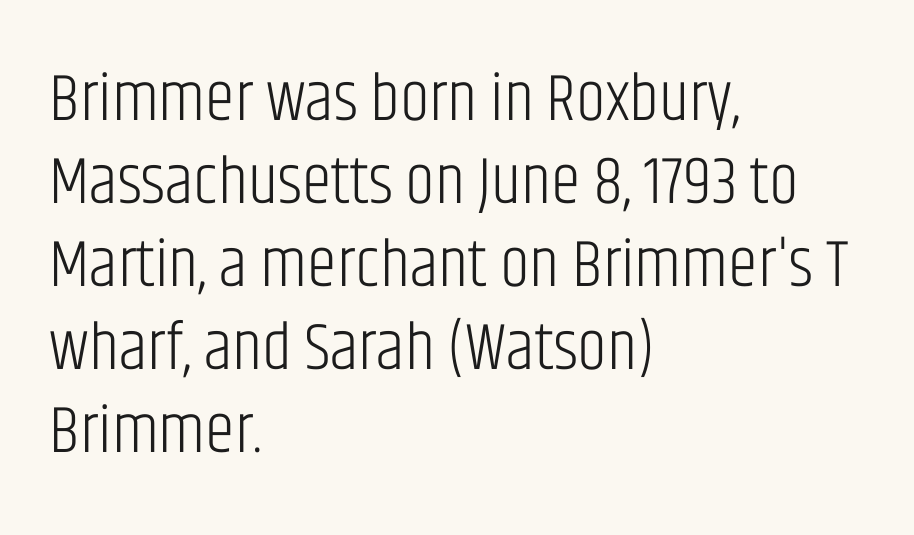
{"serif": "no", "italic": "no", "bold": "no", "weight": "light", "width": "condensed", "stroke_contrast": "low", "x_height": "large", "monospaced": "no", "underline": "no", "align": "left", "line_spacing_ratio": 1.24, "letter_spacing": "normal", "letter_spacing_em": 0.0, "glyph_px": 67}
